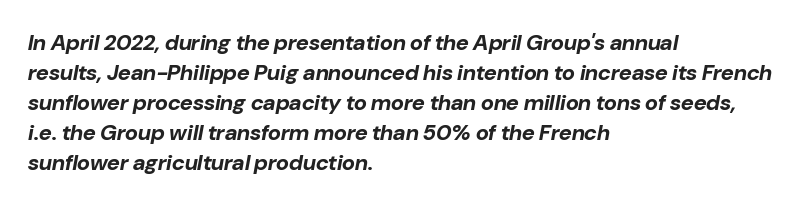
{"italic": "yes", "lean": "right", "slant_degrees": 10, "bold": "yes", "underline": "no", "align": "left", "line_spacing": "normal", "line_spacing_ratio": 1.36, "letter_spacing": "normal", "letter_spacing_em": 0.0, "glyph_px": 22}
